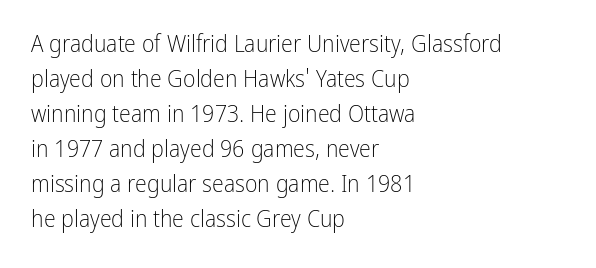
{"italic": "no", "bold": "no", "underline": "no", "align": "left", "line_spacing": "normal", "line_spacing_ratio": 1.46, "letter_spacing": "normal", "letter_spacing_em": 0.0, "glyph_px": 24}
